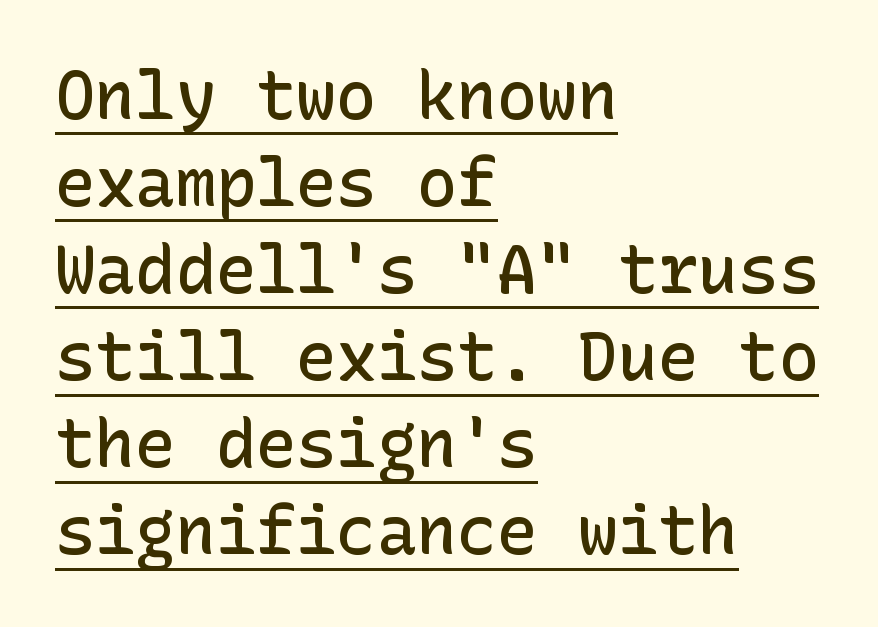
The image shows 67 px semibold sans-serif type, upright; set left-aligned, normal line spacing (1.3x), normal letter spacing, underlined; low stroke contrast and a medium x-height.
